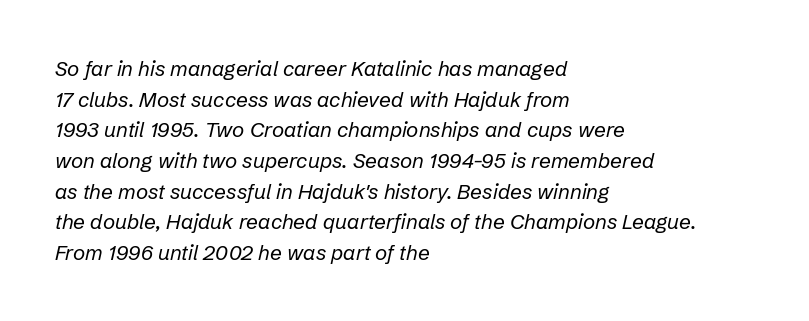
{"italic": "yes", "lean": "right", "slant_degrees": 12, "bold": "no", "underline": "no", "align": "left", "line_spacing": "normal", "line_spacing_ratio": 1.46, "letter_spacing": "normal", "letter_spacing_em": 0.0, "glyph_px": 21}
